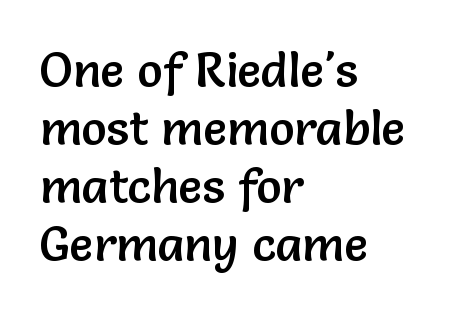
Q: Is the text italic (slanted)? A: No, it is upright.
Q: Is the typeface a serif or a sans-serif typeface? A: Sans-serif.
Q: Is the text underlined? A: No.
Q: How is the paragraph aligned? A: Left-aligned.
Q: Is the spacing between letters normal or unusually wide? A: Normal.
Q: Width (condensed, normal, or wide)? A: Normal.
Q: Stroke contrast? A: Low.
Q: x-height? A: Medium.
Q: Monospaced? A: No.
